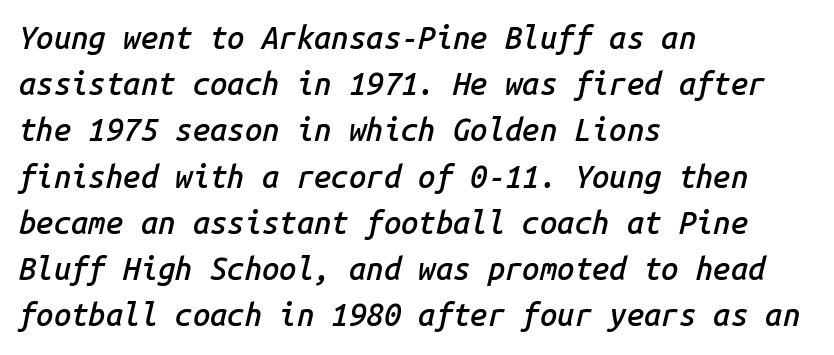
The image shows 31 px semibold type, italic (leaning right), monospaced; set left-aligned, normal line spacing (1.49x), normal letter spacing, not underlined; low stroke contrast and a medium x-height.
